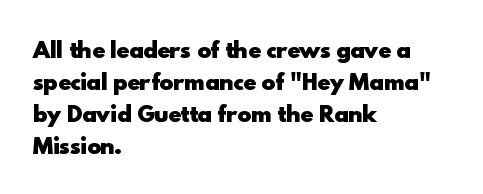
Q: Is the text bold? A: Yes.
Q: Is the text italic (slanted)? A: No, it is upright.
Q: Is the text underlined? A: No.
Q: How is the paragraph aligned? A: Left-aligned.
Q: Is the spacing between letters normal or unusually wide? A: Normal.
Q: Is the spacing between lines tight, normal or loose? A: Normal.
